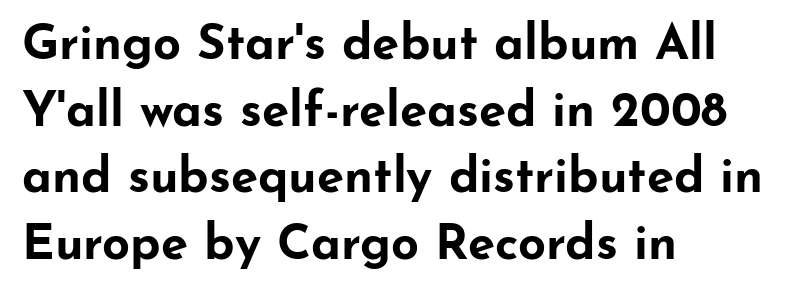
The image shows 49 px bold, wide sans-serif type, upright; set left-aligned, normal line spacing (1.36x), normal letter spacing, not underlined; low stroke contrast and a small x-height.
